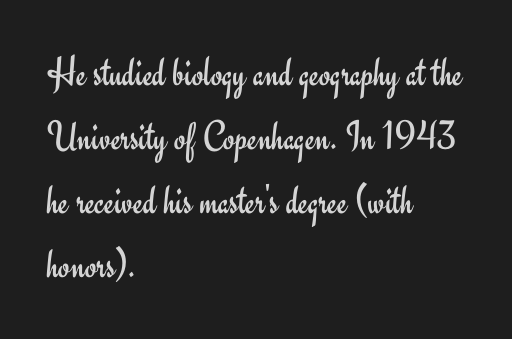
The image shows 42 px regular-weight sans-serif type; set left-aligned, normal line spacing (1.52x), normal letter spacing, not underlined; low stroke contrast and a small x-height.
